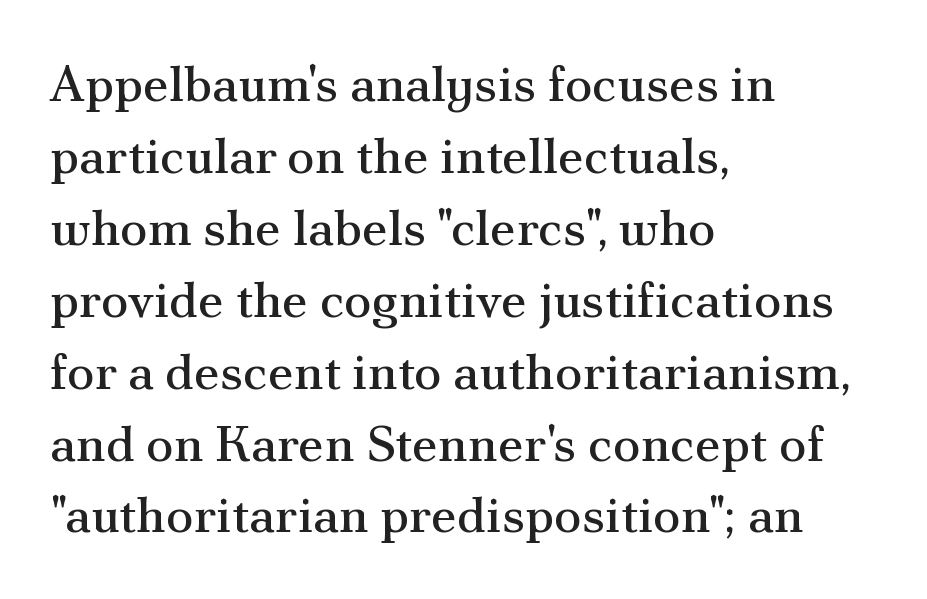
Q: Is the text bold? A: No.
Q: Is the text italic (slanted)? A: No, it is upright.
Q: Is the typeface a serif or a sans-serif typeface? A: Serif.
Q: Is the text underlined? A: No.
Q: How is the paragraph aligned? A: Left-aligned.
Q: Is the spacing between letters normal or unusually wide? A: Normal.
Q: Is the spacing between lines tight, normal or loose? A: Normal.
Q: Width (condensed, normal, or wide)? A: Normal.
Q: Stroke contrast? A: Medium.
Q: x-height? A: Small.
Q: Monospaced? A: No.
